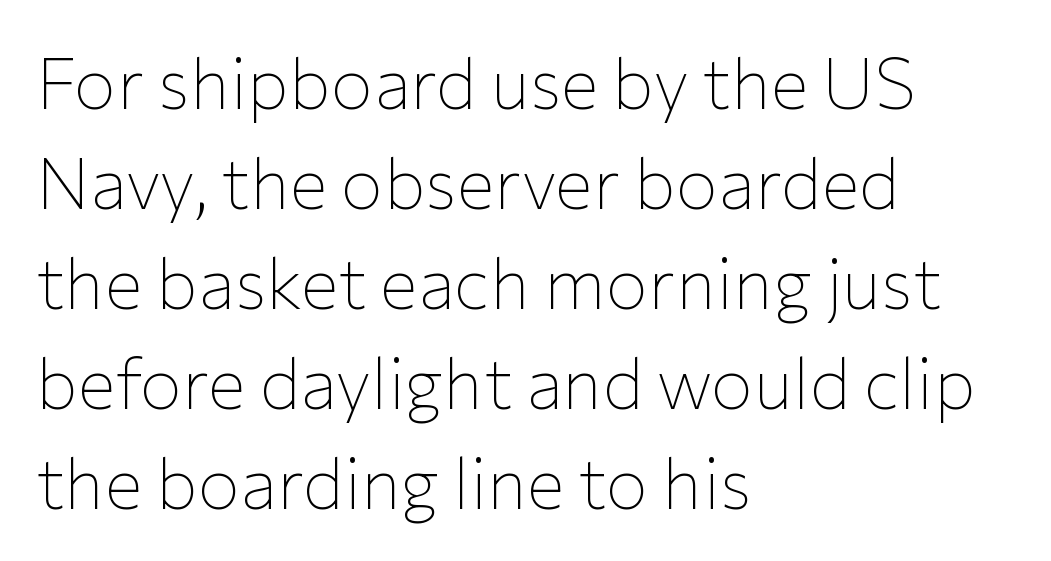
Evenly set lines give the paragraph a standard silhouette. Is this a fixed-width face? No — the glyphs have proportional, varying widths. Is the block centered? No — it sits flush against the left margin. How are the letters spaced? Ordinarily, with no added tracking.
